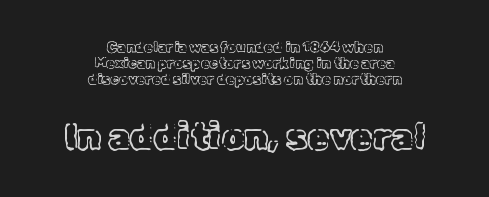
Q: Is the text italic (slanted)? A: No, it is upright.
Q: Is the text underlined? A: No.
Q: How is the paragraph aligned? A: Centered.
Q: Is the spacing between letters normal or unusually wide? A: Normal.
Q: Is the spacing between lines tight, normal or loose? A: Tight.
Q: Which block of text is set in a larger size, the first (top) or the second (bottom)? A: The second (bottom) one.
Q: Width (condensed, normal, or wide)? A: Normal.
Q: x-height? A: Medium.
Q: Monospaced? A: No.
